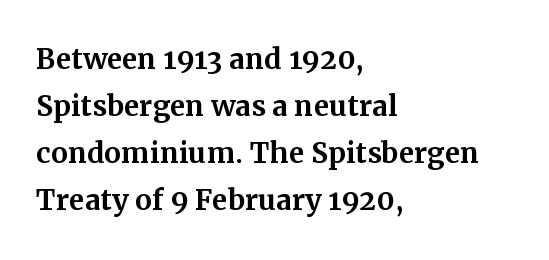
{"serif": "yes", "italic": "no", "width": "normal", "stroke_contrast": "medium", "x_height": "medium", "monospaced": "no", "underline": "no", "align": "left", "line_spacing_ratio": 1.24, "letter_spacing": "normal", "letter_spacing_em": 0.0, "glyph_px": 38}
